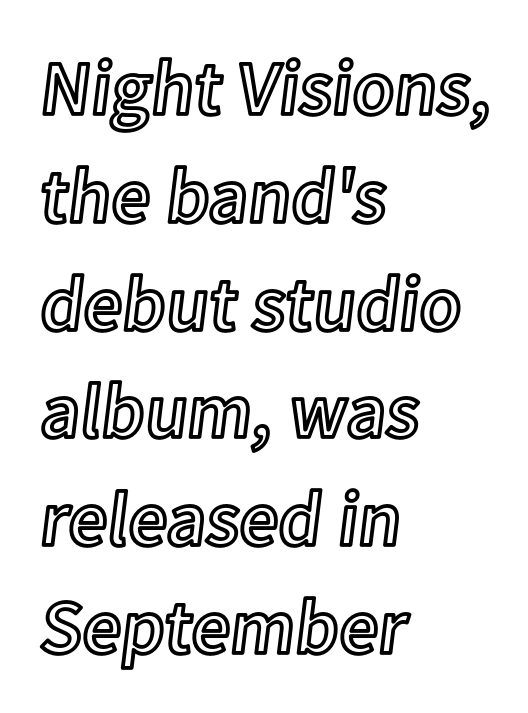
Is the block centered? No — it sits flush against the left margin. The type is set solid horizontally, with unmodified tracking. The designer left line spacing at the default. The baseline area is clear.
